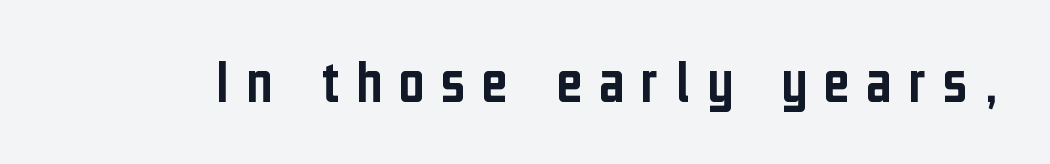
Q: Is the text italic (slanted)? A: No, it is upright.
Q: Is the typeface a serif or a sans-serif typeface? A: Sans-serif.
Q: Is the text underlined? A: No.
Q: Is the spacing between letters normal or unusually wide? A: Unusually wide.
Q: Width (condensed, normal, or wide)? A: Condensed.
Q: Stroke contrast? A: Low.
Q: x-height? A: Medium.
Q: Monospaced? A: No.
